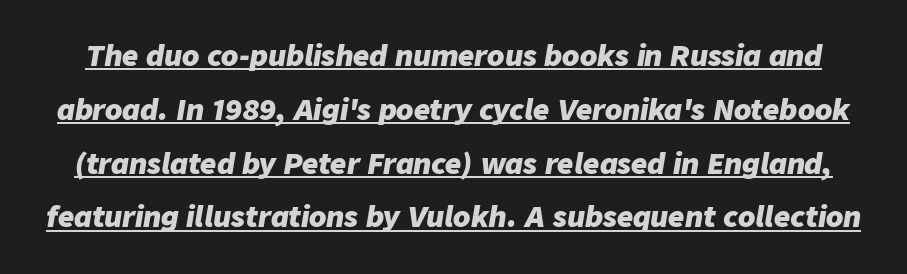
A typesetter would call this zero additional tracking. You could not count columns in this text — the font is proportionally spaced. Honestly, the rows look like they've been pulled way apart. Stroke thickness is high; the sample reads as a true bold. The glyphs are accompanied by a horizontal stroke just below them. Does the lettering tilt? It does — this is italic.
